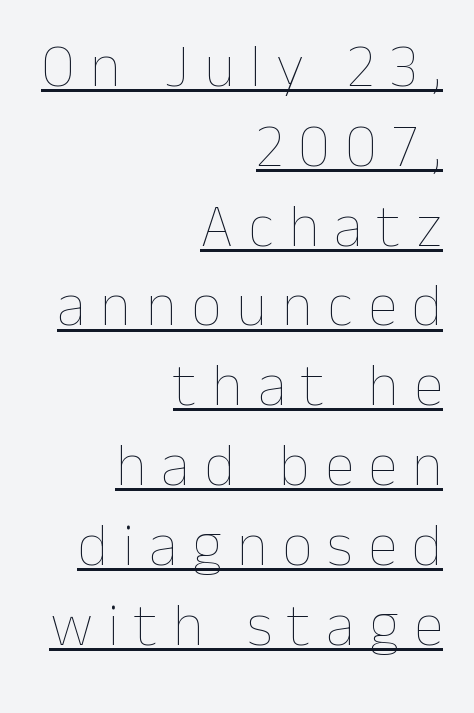
{"italic": "no", "bold": "no", "weight": "thin", "width": "normal", "stroke_contrast": "low", "x_height": "medium", "monospaced": "no", "underline": "yes", "align": "right", "line_spacing": "normal", "line_spacing_ratio": 1.33, "letter_spacing": "wide", "letter_spacing_em": 0.25, "glyph_px": 60}
